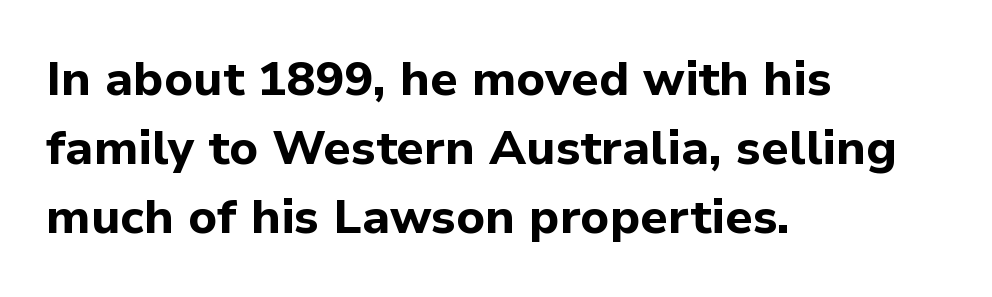
Q: Is the text bold? A: Yes.
Q: Is the text italic (slanted)? A: No, it is upright.
Q: Is the typeface a serif or a sans-serif typeface? A: Sans-serif.
Q: Is the text underlined? A: No.
Q: How is the paragraph aligned? A: Left-aligned.
Q: Is the spacing between letters normal or unusually wide? A: Normal.
Q: Is the spacing between lines tight, normal or loose? A: Normal.
Q: Width (condensed, normal, or wide)? A: Normal.
Q: Stroke contrast? A: Low.
Q: x-height? A: Medium.
Q: Monospaced? A: No.
